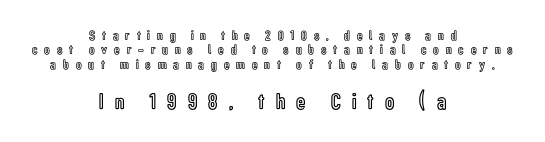
The face used here appears at its bigger size in the lower chunk. Posture: vertical. The typesetter chose a symmetrical, centered arrangement here. Each row of text sits above clean, open space. Baseline-to-baseline distance is barely more than the letter height.
